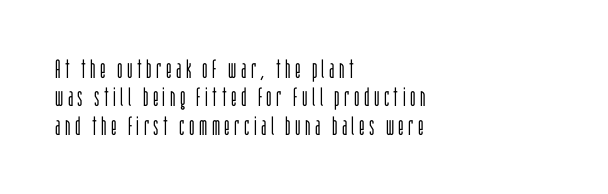
The image shows 26 px text type, upright; set left-aligned, tight line spacing (1.09x), not underlined.
